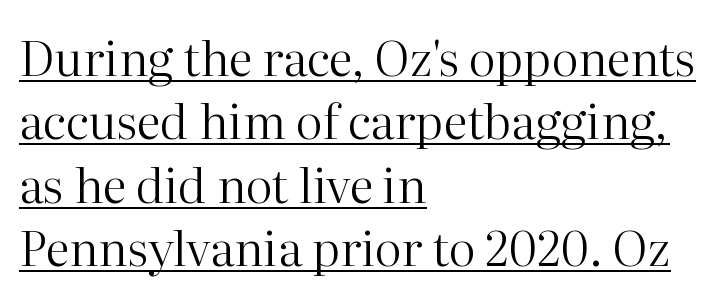
{"serif": "yes", "italic": "no", "bold": "no", "weight": "regular", "width": "normal", "stroke_contrast": "high", "x_height": "medium", "monospaced": "no", "underline": "yes", "align": "left", "line_spacing": "normal", "line_spacing_ratio": 1.32, "letter_spacing": "normal", "letter_spacing_em": 0.0, "glyph_px": 48}
